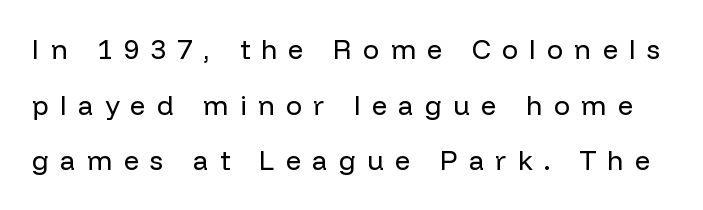
The line texture is sparse and dotted thanks to wide tracking. Stems and bowls with no extra thickness — not bold. The lettering holds an erect, upright posture throughout. Beneath every word, the page is bare.
